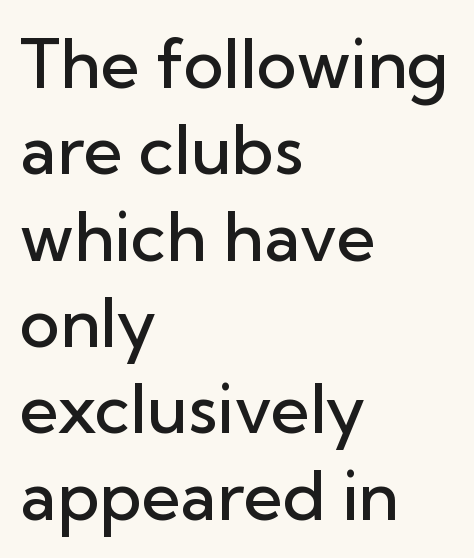
Q: Is the text bold? A: Semi-bold.
Q: Is the text italic (slanted)? A: No, it is upright.
Q: Is the typeface a serif or a sans-serif typeface? A: Sans-serif.
Q: Is the text underlined? A: No.
Q: How is the paragraph aligned? A: Left-aligned.
Q: Is the spacing between letters normal or unusually wide? A: Normal.
Q: Is the spacing between lines tight, normal or loose? A: Normal.
Q: Width (condensed, normal, or wide)? A: Normal.
Q: Stroke contrast? A: Low.
Q: x-height? A: Medium.
Q: Monospaced? A: No.
